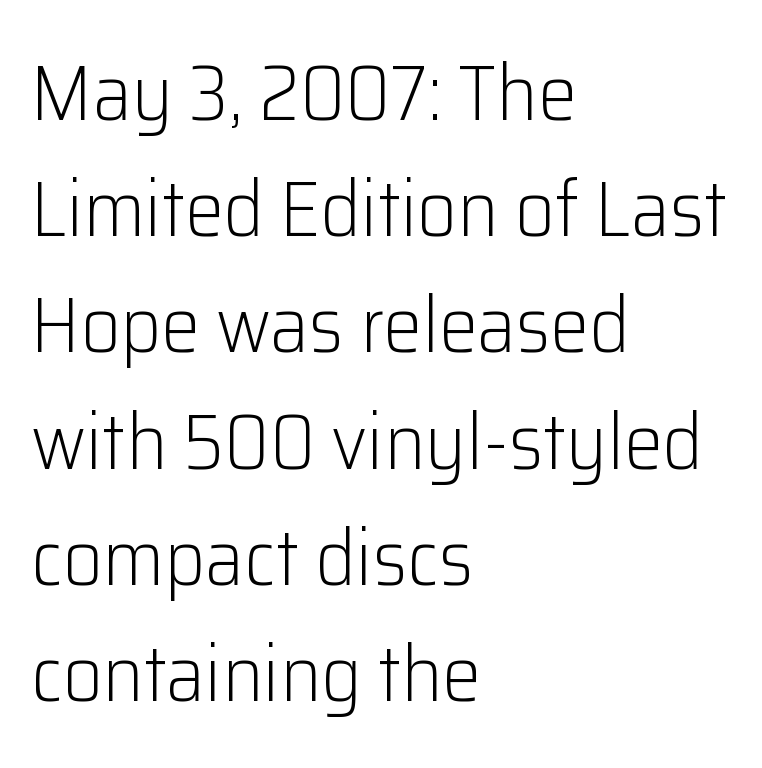
The image shows 78 px light sans-serif type, upright; set left-aligned, normal line spacing (1.49x), normal letter spacing, not underlined; low stroke contrast and a medium x-height.
